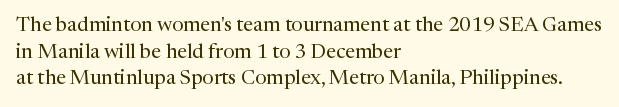
Does the copy run flush right? No — it runs flush left. The block of text has a typical density, with ordinary space between rows. This sample uses plain, unmodified letter spacing. The zone under the glyphs is completely vacant. A roman cut, with each character standing at attention. Stem width sits at or under what a default text font uses.
